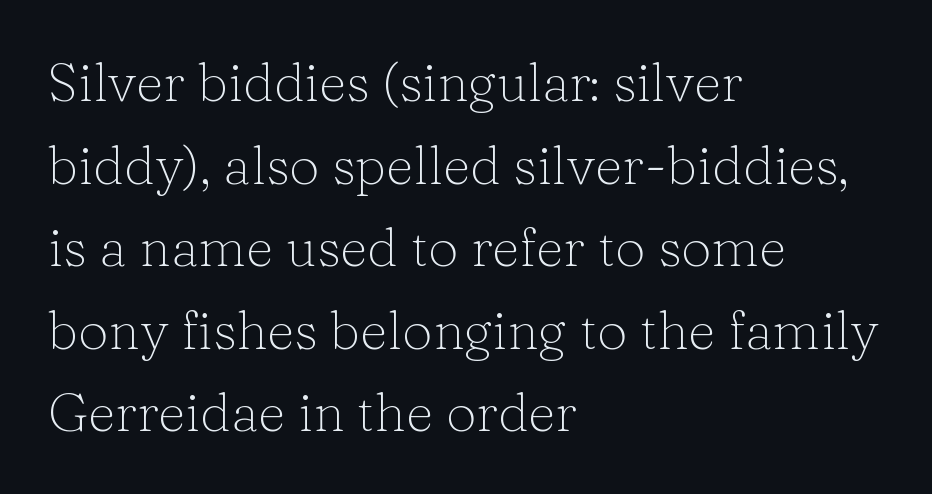
The image shows 54 px light serif type, upright; set left-aligned, normal line spacing (1.53x), normal letter spacing, not underlined; low stroke contrast and a medium x-height.
